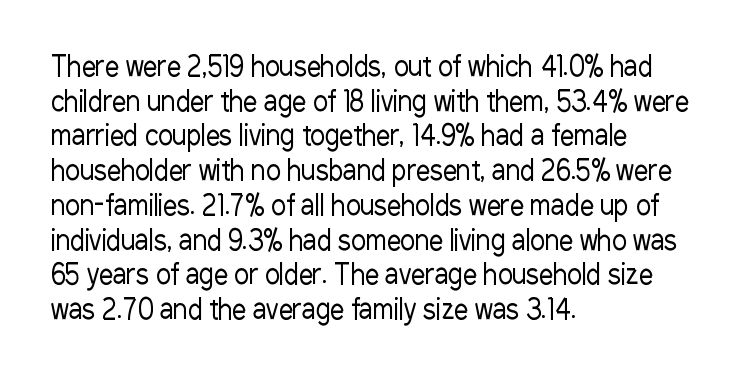
The image shows 28 px regular-weight, condensed sans-serif type, upright; set left-aligned, line spacing 1.24x, normal letter spacing, not underlined; low stroke contrast and a medium x-height.
